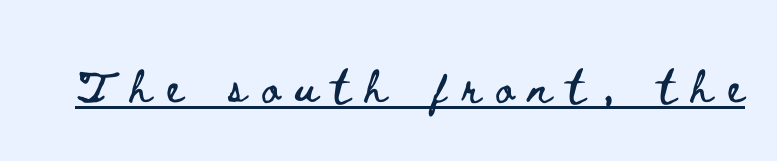
{"width": "wide", "stroke_contrast": "low", "x_height": "small", "monospaced": "no", "underline": "yes", "letter_spacing": "wide", "letter_spacing_em": 0.38, "glyph_px": 42}
